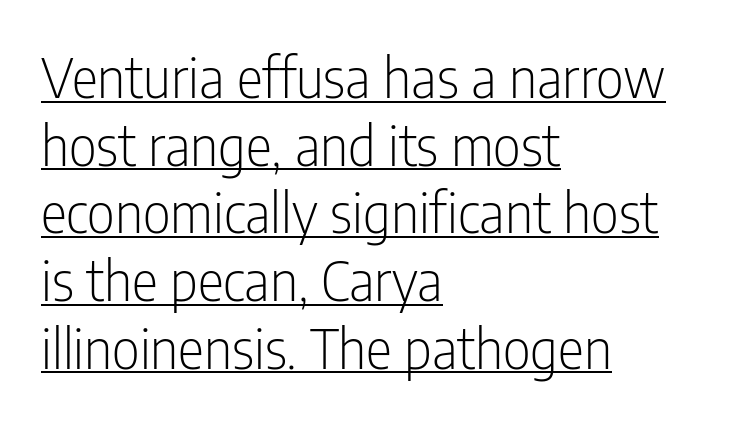
A light-to-regular cut is what we see here. Underlining? Definitely there. The typography opts for an upright posture over an oblique one. The ragged edge is on the right, which tells us the setting is flush left. The letters sit at their default tracking, neither squeezed nor spread. The characters display no serif detailing; their extremities are plain.
